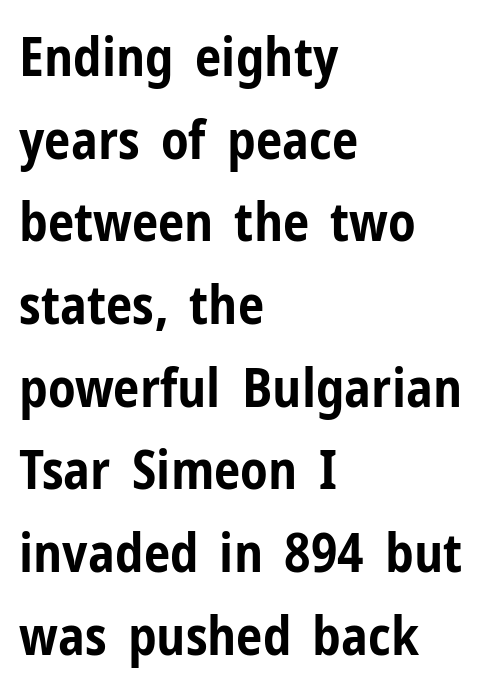
Q: Is the text bold? A: Yes.
Q: Is the text italic (slanted)? A: No, it is upright.
Q: Is the typeface a serif or a sans-serif typeface? A: Sans-serif.
Q: Is the text underlined? A: No.
Q: How is the paragraph aligned? A: Left-aligned.
Q: Is the spacing between letters normal or unusually wide? A: Normal.
Q: Is the spacing between lines tight, normal or loose? A: Normal.
Q: Width (condensed, normal, or wide)? A: Condensed.
Q: Stroke contrast? A: Low.
Q: x-height? A: Medium.
Q: Monospaced? A: No.
